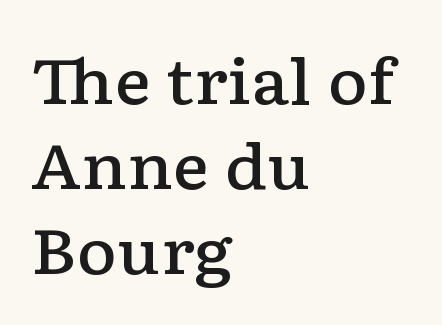
The image shows 62 px semibold, wide serif type, upright; set left-aligned, normal line spacing (1.37x), normal letter spacing, not underlined; low stroke contrast and a medium x-height.
